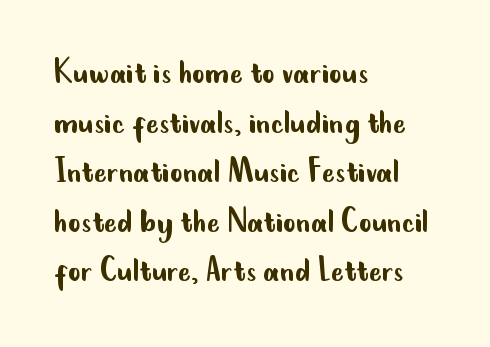
Here the designer chose a conventional face with non-uniform glyph widths. Each line starts at the same left margin while the right side varies. A normal amount of white space separates one row of letters from the next. Type without underlining. Stroke terminals: plain, sans-serif. Caption: standard tracking, unaltered.
